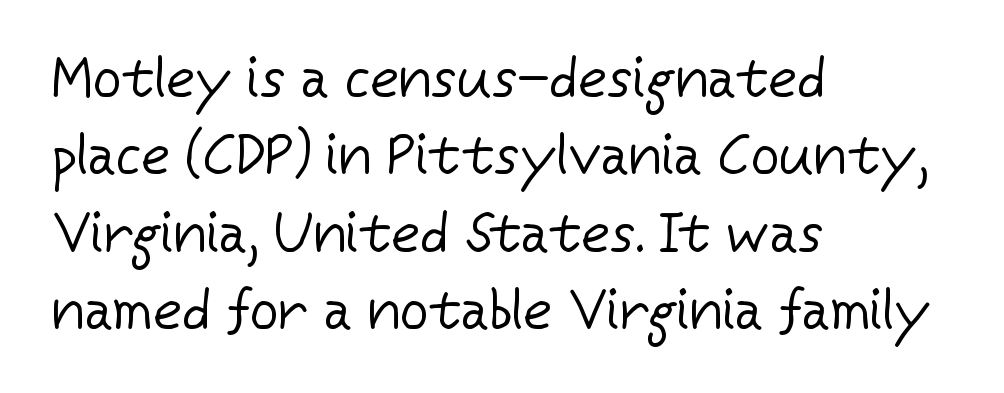
The image shows 56 px regular-weight sans-serif type, upright; set left-aligned, normal line spacing (1.38x), normal letter spacing, not underlined; low stroke contrast and a medium x-height.
